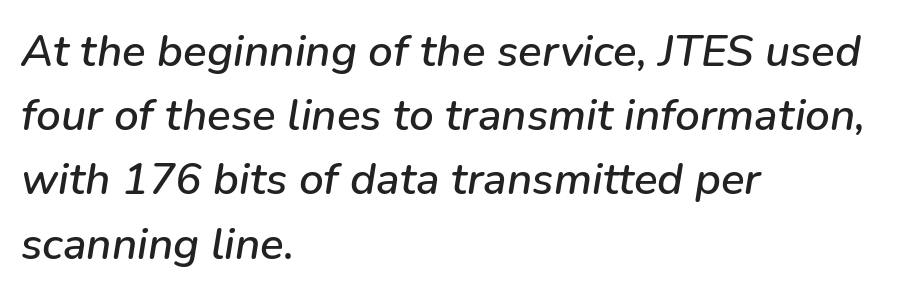
{"italic": "yes", "lean": "right", "slant_degrees": 9, "width": "normal", "stroke_contrast": "low", "x_height": "medium", "monospaced": "no", "underline": "no", "align": "left", "line_spacing": "normal", "line_spacing_ratio": 1.46, "letter_spacing": "normal", "letter_spacing_em": 0.0, "glyph_px": 44}
